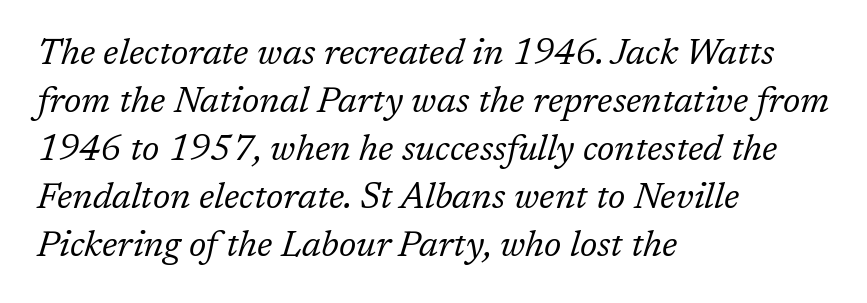
Q: Is the text bold? A: No.
Q: Is the text italic (slanted)? A: Yes, it leans right by about 17 degrees.
Q: Is the typeface a serif or a sans-serif typeface? A: Serif.
Q: Is the text underlined? A: No.
Q: How is the paragraph aligned? A: Left-aligned.
Q: Is the spacing between letters normal or unusually wide? A: Normal.
Q: Is the spacing between lines tight, normal or loose? A: Normal.
Q: Width (condensed, normal, or wide)? A: Normal.
Q: Stroke contrast? A: Low.
Q: x-height? A: Medium.
Q: Monospaced? A: No.
